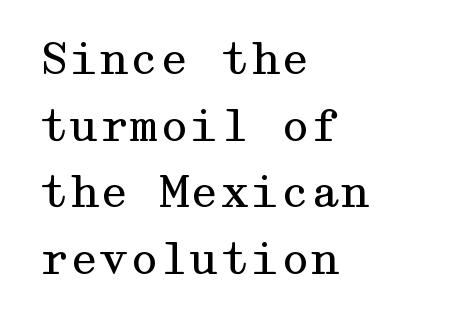
The text block is weighted toward the left margin, trailing off unevenly rightward. The axis of the letterforms is exactly vertical. Type style note: has serifs. Is there much room between lines? A standard amount, neither cramped nor airy. Descender tails drop into unmarked territory. Glyph-to-glyph distance matches everyday printed text.
